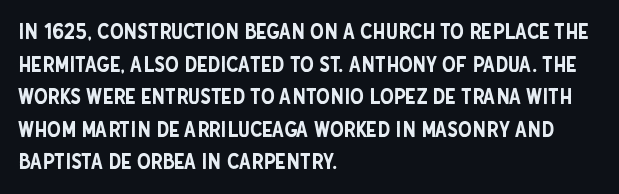
The image shows 22 px text type, upright; set left-aligned, normal line spacing (1.48x), normal letter spacing, not underlined.
